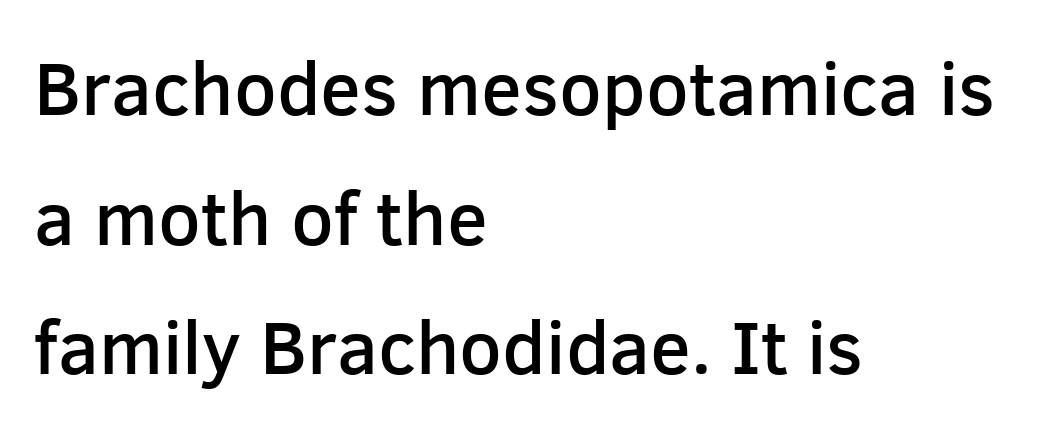
Think of a printed novel: that variable character pitch is what you see here. The tracking reads as untouched default to a designer's eye. These lines carry some extra weight — a demibold, not a full bold. Unlike a traditional serif, this face leaves its strokes unadorned. Clear beneath every line of the passage.
